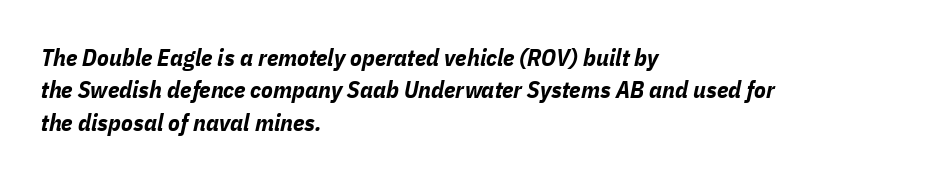
{"italic": "yes", "lean": "right", "slant_degrees": 11, "bold": "yes", "underline": "no", "align": "left", "line_spacing": "normal", "line_spacing_ratio": 1.35, "letter_spacing": "normal", "letter_spacing_em": 0.0, "glyph_px": 24}
